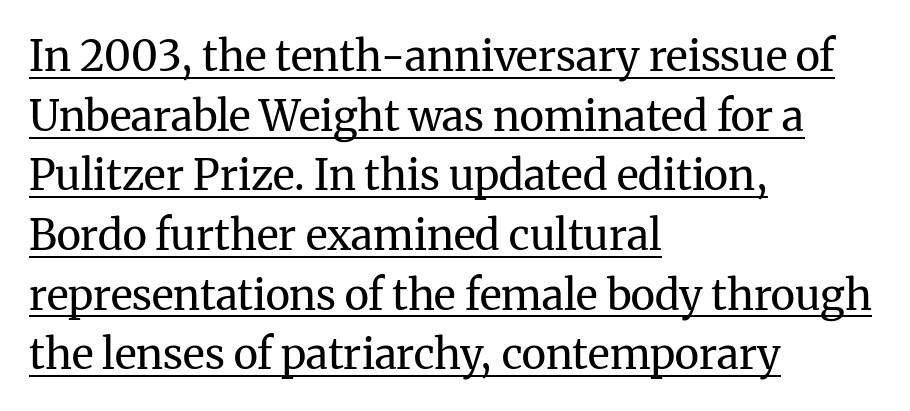
The rendering uses natural spacing where letterforms have individual widths. The face looks like a standard text weight, possibly lighter. The rendering uses a moderate line-height, typical for paragraphs. This rendering uses left alignment, leaving the right contour irregular. Regarding serifs, this sample has them. Observe the ordinary spacing: letters are neighbours, not strangers.
